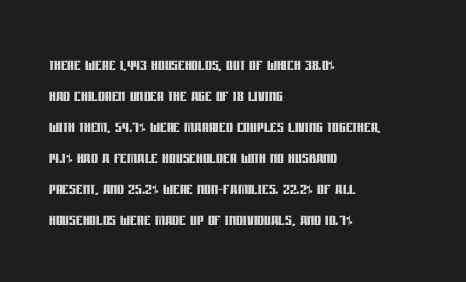
Q: Is the text bold? A: Yes.
Q: Is the text italic (slanted)? A: No, it is upright.
Q: Is the text underlined? A: No.
Q: How is the paragraph aligned? A: Left-aligned.
Q: Is the spacing between letters normal or unusually wide? A: Normal.
Q: Is the spacing between lines tight, normal or loose? A: Normal.
